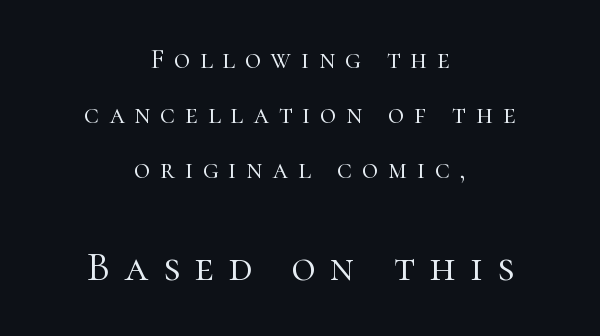
This rendering features lettering with no underline. Note: smaller setting up top, larger setting below. This sample has the flowing, uneven cadence of proportional lettering. The paragraph shown floats in the horizontal middle. The font's upright variant was chosen for this text. Notice the wide empty band between every row — that's loose leading.
